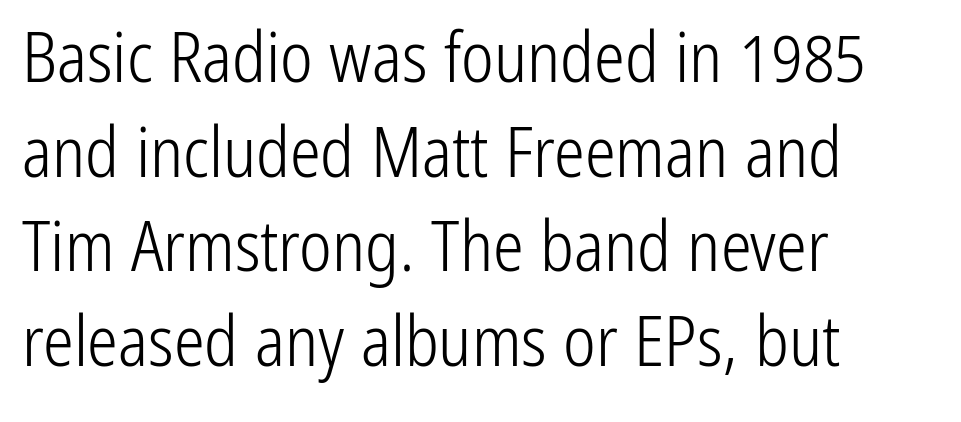
Compared with a typical body face, this is equally light or lighter still. Upright lettering throughout. Each letter keeps its own natural width here, so spacing adapts to shape. Words float on clear page, feet unadorned. The passage shown stacks its lines at a standard gap. Look at the tracking — it's just the regular setting, nothing added.
